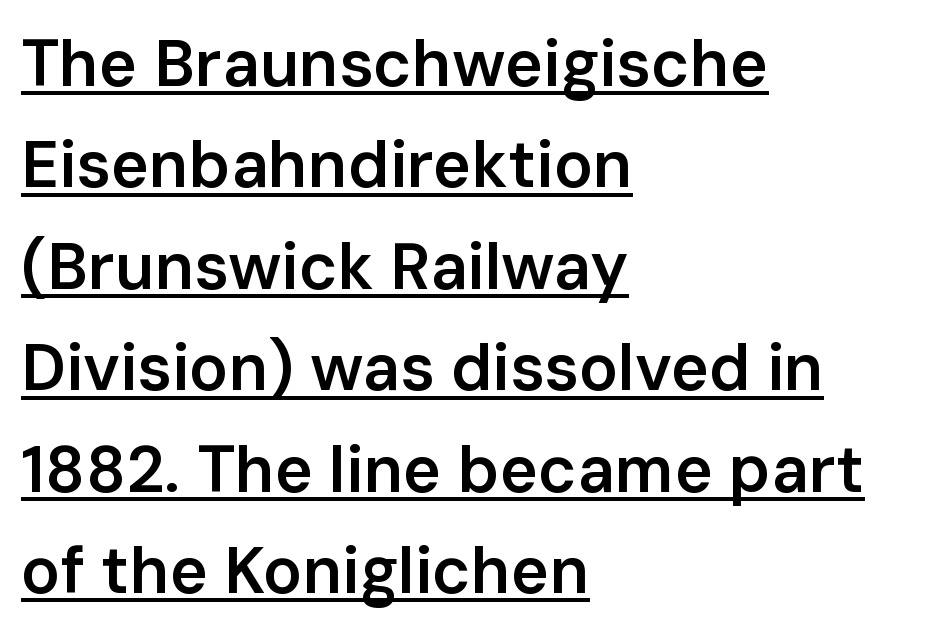
Typographically, this falls in the sans-serif category. If you measured baseline to baseline, you'd find a middling distance. Posture: straight, roman, zero tilt. The passage shown is typed in a proportional face where columns would drift.
